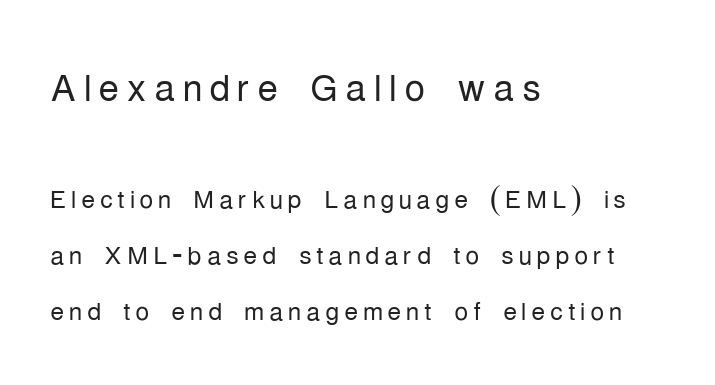
Observe the absence of serifs on each vertical stroke in this sample. How would I describe the line gaps? Plain and ordinary. Every row of glyphs begins at an identical x-position on the left. Letters rest on an invisible, unmarked baseline. The lettering holds an erect, upright posture throughout.
